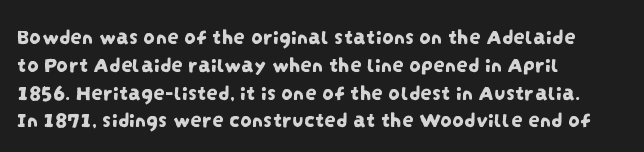
Q: Is the text underlined? A: No.
Q: How is the paragraph aligned? A: Left-aligned.
Q: Is the spacing between letters normal or unusually wide? A: Normal.
